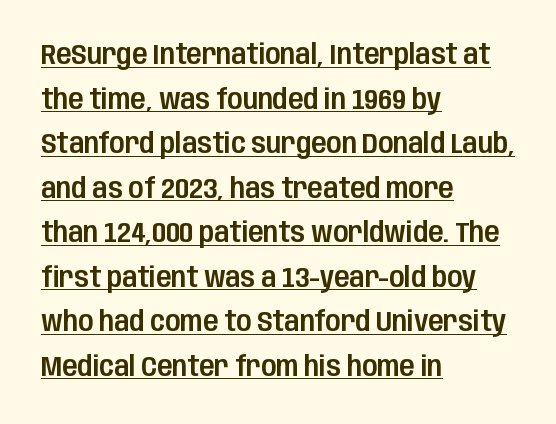
Caption: standard tracking, unaltered. A student would call this left alignment; a typographer would say flush left, rag right. Whoever set this chose a conventional vertical rhythm. The font family rendered here belongs to the sans-serif group.
